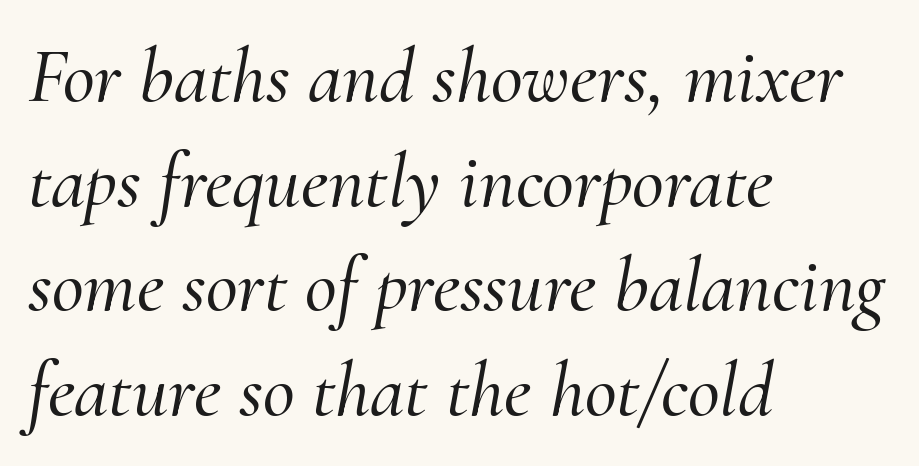
{"serif": "yes", "italic": "yes", "lean": "right", "slant_degrees": 10, "width": "normal", "stroke_contrast": "medium", "x_height": "small", "monospaced": "no", "underline": "no", "align": "left", "line_spacing": "normal", "line_spacing_ratio": 1.34, "letter_spacing": "normal", "letter_spacing_em": 0.0, "glyph_px": 78}
